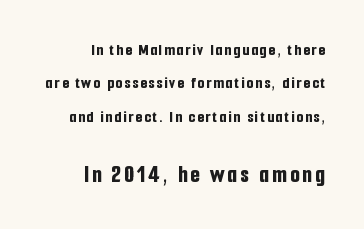
Q: Is the text bold? A: Yes.
Q: Is the text italic (slanted)? A: No, it is upright.
Q: Is the text underlined? A: No.
Q: How is the paragraph aligned? A: Right-aligned.
Q: Is the spacing between lines tight, normal or loose? A: Loose.
Q: Which block of text is set in a larger size, the first (top) or the second (bottom)? A: The second (bottom) one.
